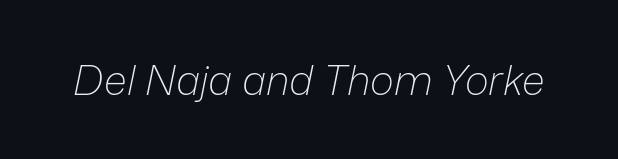
{"italic": "yes", "lean": "right", "slant_degrees": 12, "bold": "no", "weight": "light", "width": "normal", "stroke_contrast": "low", "x_height": "medium", "monospaced": "no", "underline": "no", "letter_spacing": "normal", "letter_spacing_em": 0.0, "glyph_px": 41}
